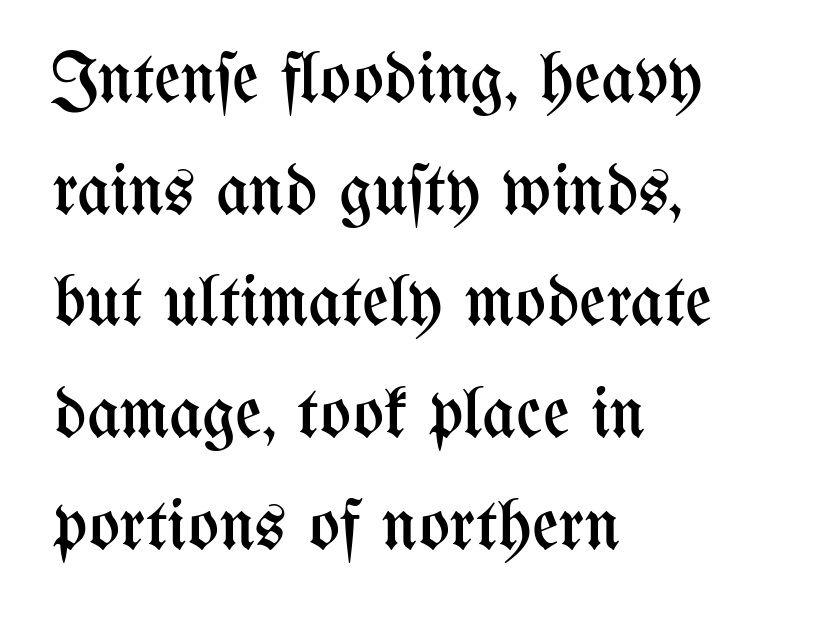
The image shows 73 px regular-weight, condensed type, upright; set left-aligned, normal line spacing (1.53x), normal letter spacing, not underlined; medium stroke contrast and a medium x-height.
